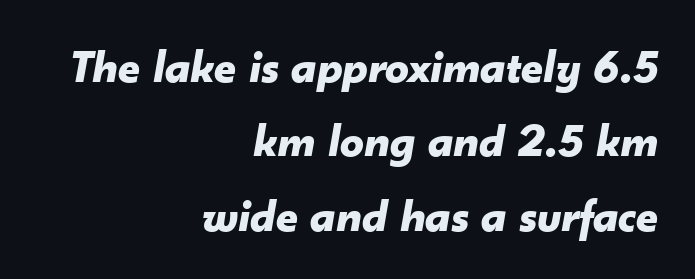
The image shows 47 px bold type, italic (leaning right); set right-aligned, normal line spacing (1.58x), normal letter spacing, not underlined; low stroke contrast and a small x-height.
